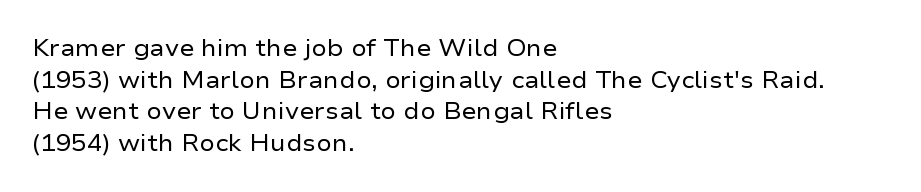
{"italic": "no", "bold": "no", "underline": "no", "align": "left", "line_spacing": "normal", "line_spacing_ratio": 1.37, "letter_spacing": "normal", "letter_spacing_em": 0.0, "glyph_px": 23}
